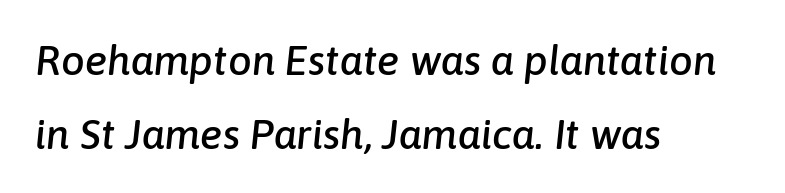
Q: Is the text italic (slanted)? A: Yes, it leans right by about 6 degrees.
Q: Is the text underlined? A: No.
Q: How is the paragraph aligned? A: Left-aligned.
Q: Is the spacing between letters normal or unusually wide? A: Normal.
Q: Width (condensed, normal, or wide)? A: Normal.
Q: Stroke contrast? A: Low.
Q: x-height? A: Medium.
Q: Monospaced? A: No.
